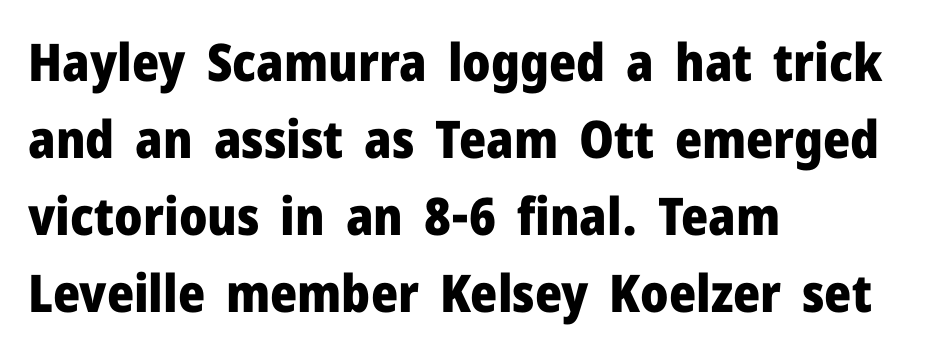
Q: Is the text bold? A: Yes.
Q: Is the text italic (slanted)? A: No, it is upright.
Q: Is the typeface a serif or a sans-serif typeface? A: Sans-serif.
Q: Is the text underlined? A: No.
Q: How is the paragraph aligned? A: Left-aligned.
Q: Is the spacing between letters normal or unusually wide? A: Normal.
Q: Is the spacing between lines tight, normal or loose? A: Normal.
Q: Width (condensed, normal, or wide)? A: Normal.
Q: Stroke contrast? A: Low.
Q: x-height? A: Medium.
Q: Monospaced? A: No.
